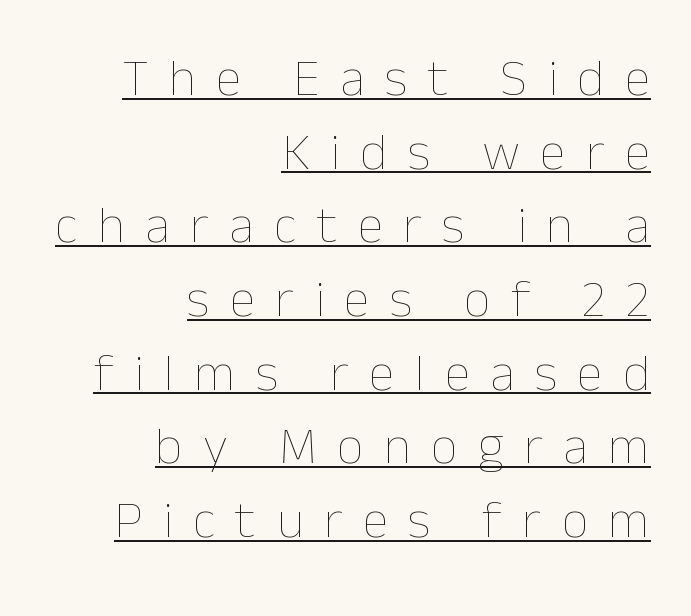
Q: Is the text bold? A: No.
Q: Is the text italic (slanted)? A: No, it is upright.
Q: Is the text underlined? A: Yes.
Q: How is the paragraph aligned? A: Right-aligned.
Q: Is the spacing between letters normal or unusually wide? A: Unusually wide.
Q: Is the spacing between lines tight, normal or loose? A: Normal.
Q: Width (condensed, normal, or wide)? A: Normal.
Q: Stroke contrast? A: Low.
Q: x-height? A: Medium.
Q: Monospaced? A: No.
